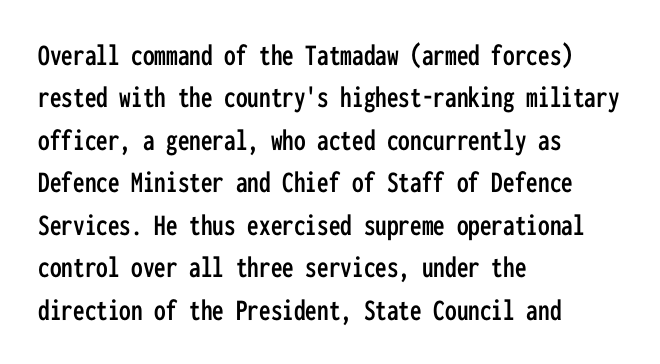
Line spacing here is normal. Default kerning and tracking; the words read as compact shapes. The passage shown is not underscored anywhere. You could count columns in this text — the font is strictly monospaced.
